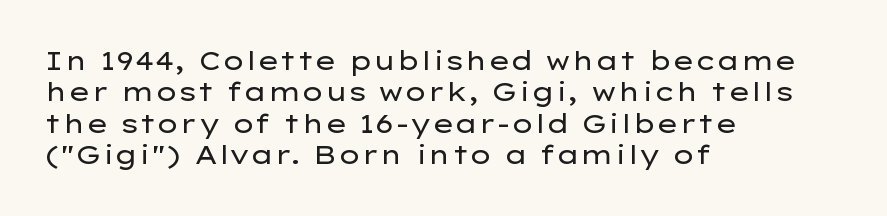
Q: Is the text bold? A: No.
Q: Is the text italic (slanted)? A: No, it is upright.
Q: Is the text underlined? A: No.
Q: How is the paragraph aligned? A: Left-aligned.
Q: Is the spacing between letters normal or unusually wide? A: Normal.
